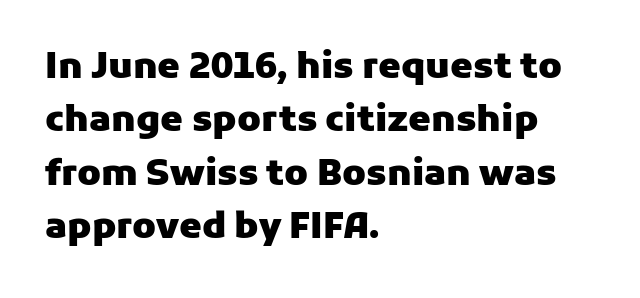
The image shows 36 px heavy sans-serif type, upright; set left-aligned, normal line spacing (1.48x), normal letter spacing, not underlined; low stroke contrast and a medium x-height.
